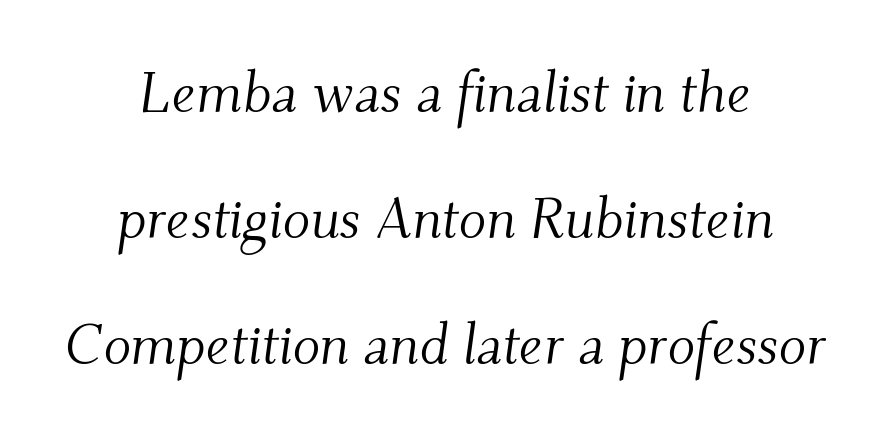
Type style note: has serifs. A typesetter would call this zero additional tracking. A centered setting, common on invitations and titles, is used for this passage. Emphasis-style slanted type is in use. One glance says open: line gaps are wider than usual.
